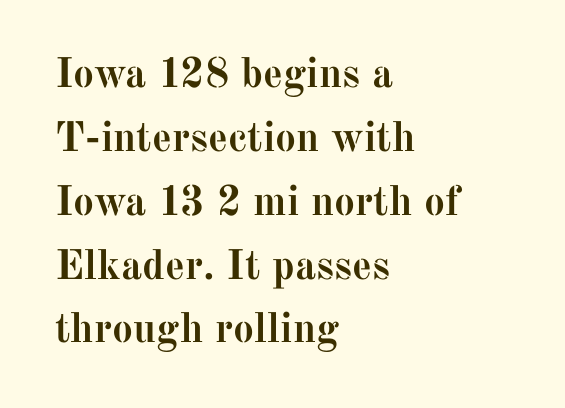
Q: Is the text bold? A: Yes.
Q: Is the text italic (slanted)? A: No, it is upright.
Q: Is the typeface a serif or a sans-serif typeface? A: Serif.
Q: Is the text underlined? A: No.
Q: How is the paragraph aligned? A: Left-aligned.
Q: Is the spacing between letters normal or unusually wide? A: Normal.
Q: Is the spacing between lines tight, normal or loose? A: Normal.
Q: Width (condensed, normal, or wide)? A: Normal.
Q: Stroke contrast? A: Medium.
Q: x-height? A: Medium.
Q: Monospaced? A: No.
